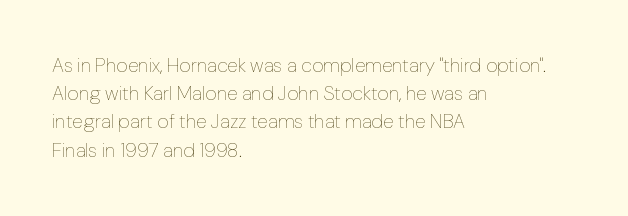
{"italic": "no", "bold": "no", "underline": "no", "align": "left", "line_spacing": "normal", "line_spacing_ratio": 1.41, "letter_spacing": "normal", "letter_spacing_em": 0.0, "glyph_px": 20}
